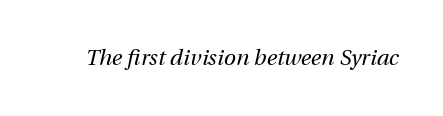
Q: Is the text bold? A: No.
Q: Is the text italic (slanted)? A: Yes, it leans right by about 12 degrees.
Q: Is the text underlined? A: No.
Q: Is the spacing between letters normal or unusually wide? A: Normal.
